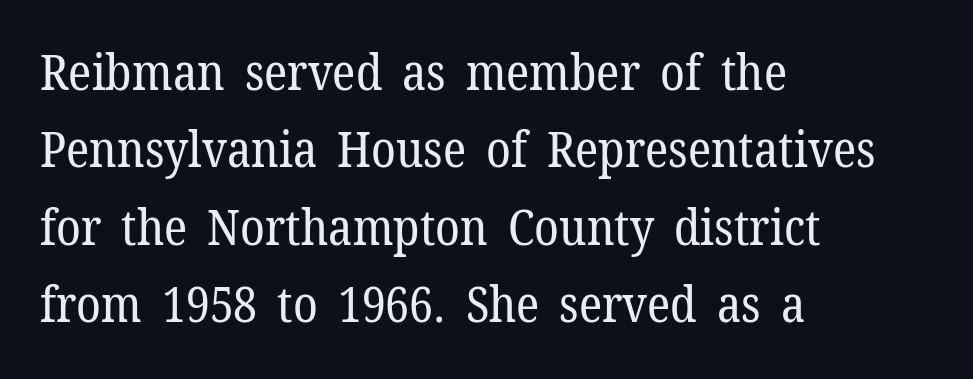
Q: Is the text bold? A: No.
Q: Is the text italic (slanted)? A: No, it is upright.
Q: Is the typeface a serif or a sans-serif typeface? A: Serif.
Q: Is the text underlined? A: No.
Q: How is the paragraph aligned? A: Left-aligned.
Q: Is the spacing between letters normal or unusually wide? A: Normal.
Q: Is the spacing between lines tight, normal or loose? A: Normal.
Q: Width (condensed, normal, or wide)? A: Normal.
Q: Stroke contrast? A: Low.
Q: x-height? A: Medium.
Q: Monospaced? A: No.
